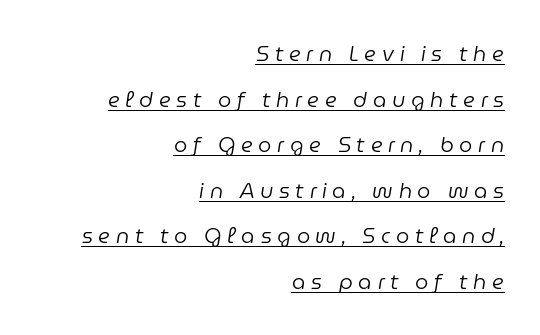
Look at the tracking — it's clearly loosened, letters drifting apart. These lines stack with their right ends in a neat column. The lettering tilts uniformly, giving the passage an italic look. The font sits on the lighter half of the weight spectrum, regular included. Beneath each row of characters lies a ruled line.
